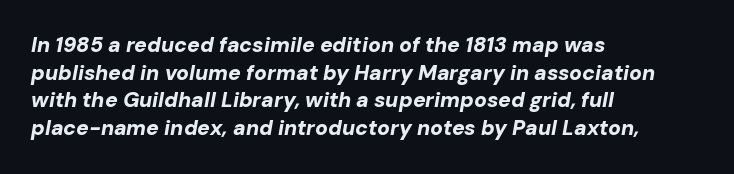
It's the slanting kind of type. Look at the stroke-to-counter ratio: heavy, a bold. Is the block centered? No — it sits flush against the left margin. Glyph-to-glyph distance matches everyday printed text. Quick note: interline space is typical. Descenders are the only things crossing below the line.
